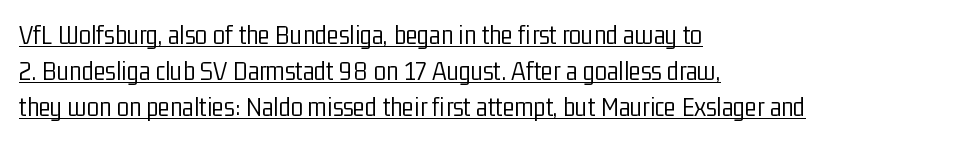
{"serif": "no", "italic": "no", "bold": "no", "weight": "light", "width": "condensed", "stroke_contrast": "low", "x_height": "medium", "monospaced": "no", "underline": "yes", "align": "left", "line_spacing": "normal", "line_spacing_ratio": 1.29, "letter_spacing": "normal", "letter_spacing_em": 0.0, "glyph_px": 28}
